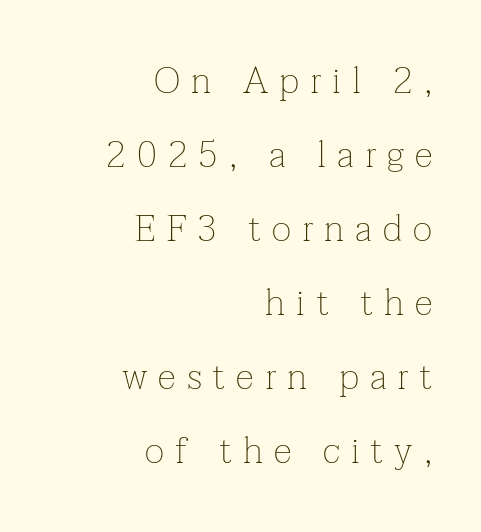
{"serif": "yes", "italic": "no", "bold": "no", "weight": "thin", "width": "normal", "stroke_contrast": "low", "x_height": "medium", "monospaced": "no", "underline": "no", "align": "right", "line_spacing": "loose", "line_spacing_ratio": 2.0, "letter_spacing": "wide", "letter_spacing_em": 0.3, "glyph_px": 37}
